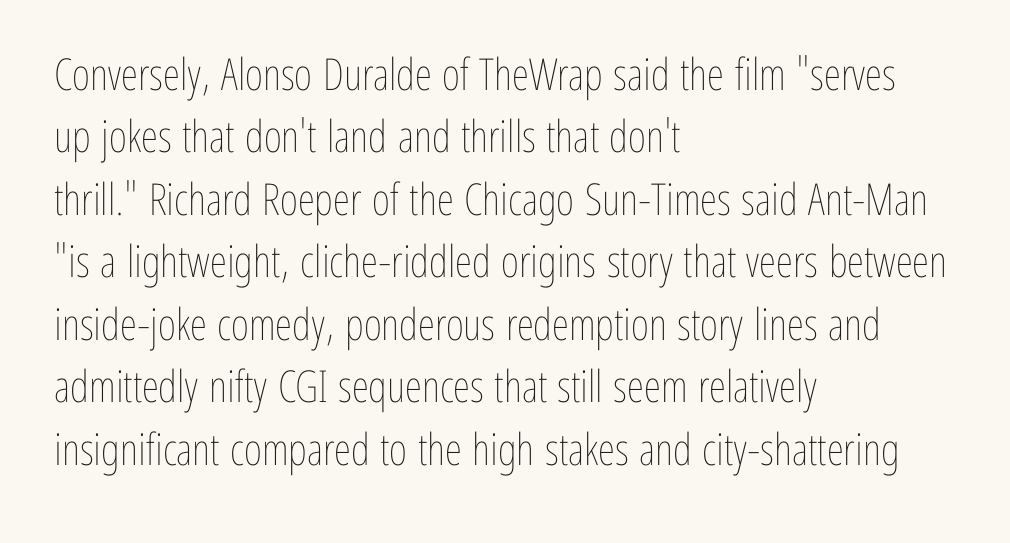
The font is comparable to plain body text, perhaps lighter. This is roman type, the default non-slanted kind. Compared with a centered layout, this one pins lines to the left instead. The type is set solid horizontally, with unmodified tracking. The passage shown is typed in a proportional face where columns would drift. Decoration check: the copy has no underline.
